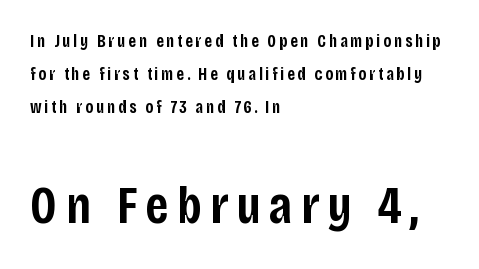
{"serif": "no", "italic": "no", "bold": "semi", "weight": "semibold", "width": "condensed", "stroke_contrast": "low", "x_height": "large", "monospaced": "no", "underline": "no", "align": "left", "line_spacing_ratio": 1.83, "larger_block": "second", "size_ratio": 3.0, "glyph_px": 54}
